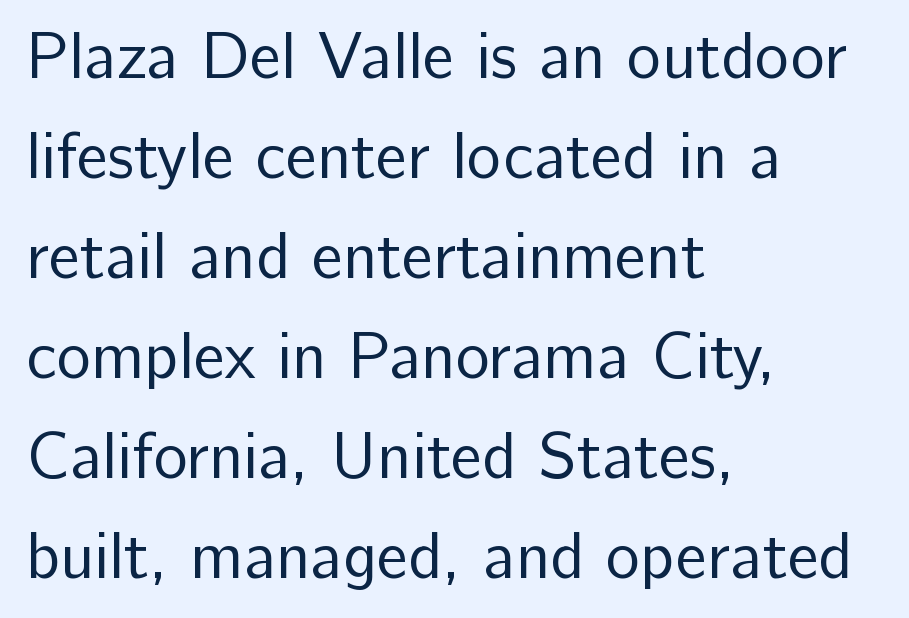
The gaps between neighbouring characters are ordinary and unremarkable. The text was rendered using a sans face with plain stroke endings. The passage shown is typed in a proportional face where columns would drift. The glyphs are unaccompanied by any horizontal stroke below them.
